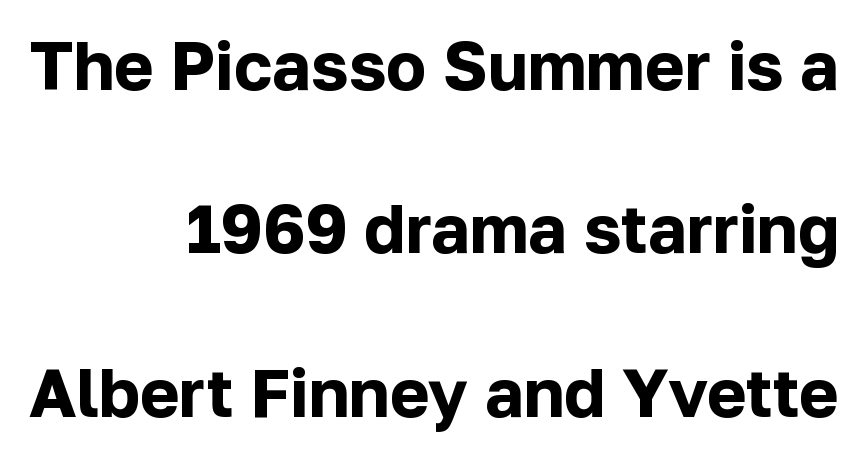
{"serif": "no", "italic": "no", "bold": "yes", "weight": "bold", "width": "normal", "stroke_contrast": "low", "x_height": "medium", "monospaced": "no", "underline": "no", "align": "right", "line_spacing": "loose", "line_spacing_ratio": 2.44, "letter_spacing": "normal", "letter_spacing_em": 0.0, "glyph_px": 67}
